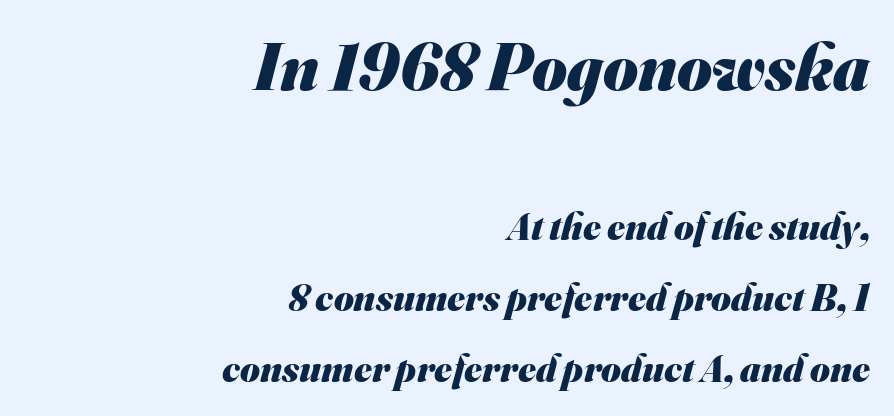
{"serif": "no", "bold": "yes", "weight": "heavy", "width": "normal", "stroke_contrast": "medium", "x_height": "small", "monospaced": "no", "underline": "no", "align": "right", "line_spacing_ratio": 1.86, "letter_spacing": "normal", "letter_spacing_em": 0.0, "larger_block": "first", "size_ratio": 1.76, "glyph_px": 67}
